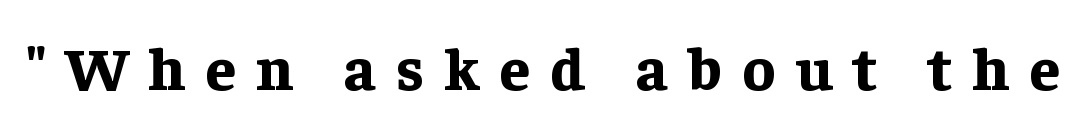
The image shows 61 px bold serif type, upright; set unusually wide letter spacing (+0.33 em), not underlined; low stroke contrast and a medium x-height.
